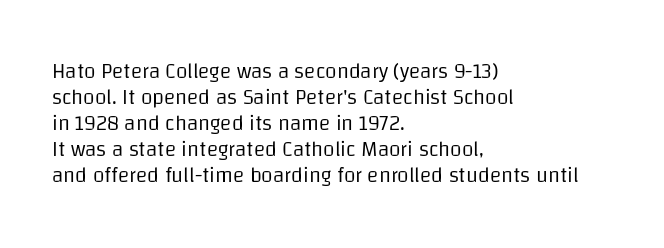
The typography opts for an upright posture over an oblique one. Unmarked baselines from the first word to the last. Students, note that the glyphs here touch the page at normal intervals. Which margin do the lines hug? The left one — the right edge is uneven. The typesetting does not lean heavy: it is not bold.
